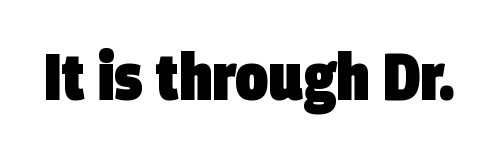
{"serif": "no", "bold": "yes", "weight": "heavy", "width": "condensed", "stroke_contrast": "low", "x_height": "large", "monospaced": "no", "underline": "no", "letter_spacing": "normal", "letter_spacing_em": 0.0, "glyph_px": 65}
